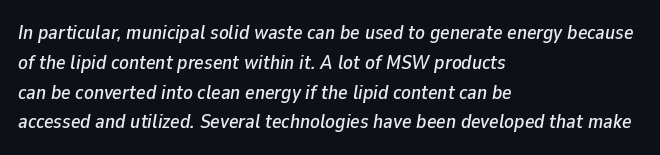
Q: Is the text italic (slanted)? A: Yes, it leans right by about 9 degrees.
Q: Is the text underlined? A: No.
Q: How is the paragraph aligned? A: Left-aligned.
Q: Is the spacing between letters normal or unusually wide? A: Normal.
Q: Is the spacing between lines tight, normal or loose? A: Normal.
